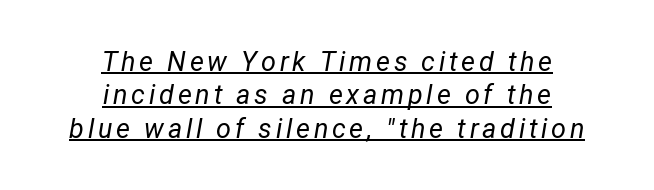
The letters are slanted; this is an italic face. Each line of the rendering has a horizontal stroke beneath the glyphs. Ink coverage per letter is moderate at most. The rag falls on both sides of this text block equally.
